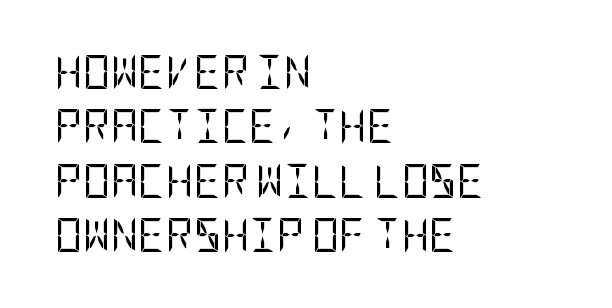
Compared with a centered layout, this one pins lines to the left instead. If you measured baseline to baseline, you'd find a middling distance. In terms of letterspacing, this is plain default setting. Descenders are the only things crossing below the line.
